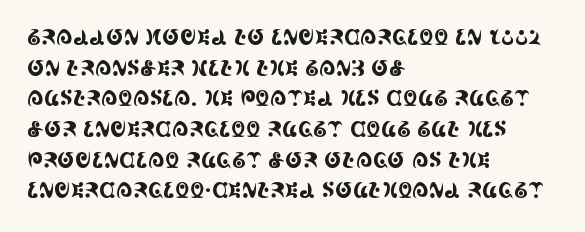
The image shows 21 px text type, upright; set left-aligned, normal line spacing (1.46x), normal letter spacing, not underlined.
